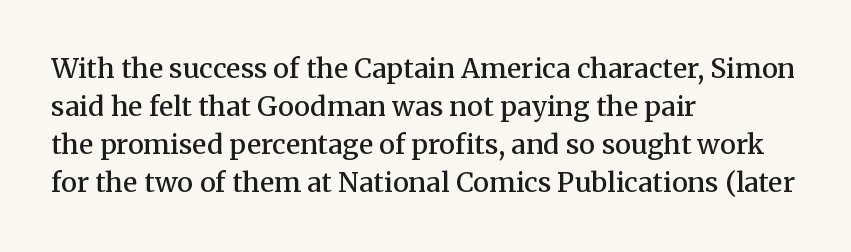
Q: Is the text bold? A: Semi-bold.
Q: Is the text italic (slanted)? A: No, it is upright.
Q: Is the text underlined? A: No.
Q: How is the paragraph aligned? A: Left-aligned.
Q: Is the spacing between letters normal or unusually wide? A: Normal.
Q: Is the spacing between lines tight, normal or loose? A: Normal.
